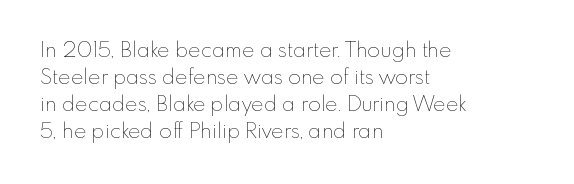
Q: Is the text bold? A: No.
Q: Is the text italic (slanted)? A: No, it is upright.
Q: Is the text underlined? A: No.
Q: How is the paragraph aligned? A: Left-aligned.
Q: Is the spacing between letters normal or unusually wide? A: Normal.
Q: Is the spacing between lines tight, normal or loose? A: Normal.
